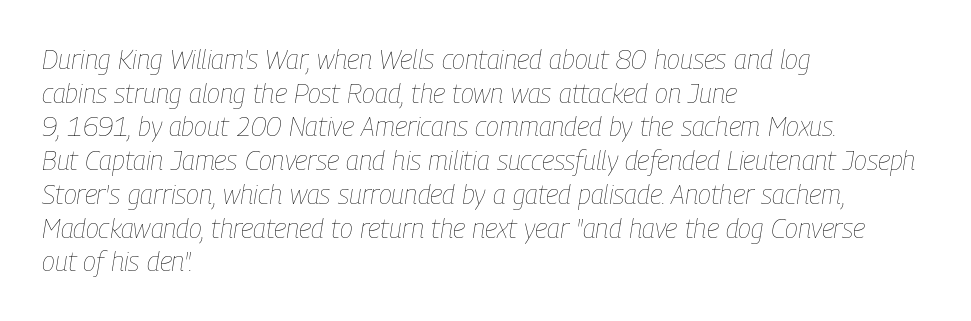
{"italic": "yes", "lean": "right", "slant_degrees": 9, "bold": "no", "underline": "no", "align": "left", "line_spacing": "normal", "line_spacing_ratio": 1.25, "letter_spacing": "normal", "letter_spacing_em": 0.0, "glyph_px": 27}
